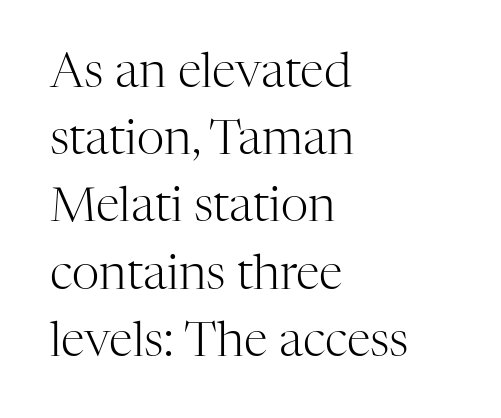
Q: Is the text bold? A: No.
Q: Is the text italic (slanted)? A: No, it is upright.
Q: Is the typeface a serif or a sans-serif typeface? A: Serif.
Q: Is the text underlined? A: No.
Q: How is the paragraph aligned? A: Left-aligned.
Q: Is the spacing between letters normal or unusually wide? A: Normal.
Q: Is the spacing between lines tight, normal or loose? A: Normal.
Q: Width (condensed, normal, or wide)? A: Normal.
Q: Stroke contrast? A: High.
Q: x-height? A: Medium.
Q: Monospaced? A: No.
